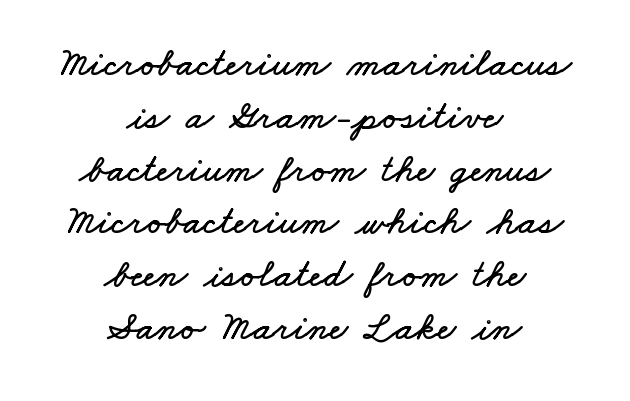
Q: Is the text underlined? A: No.
Q: How is the paragraph aligned? A: Centered.
Q: Is the spacing between letters normal or unusually wide? A: Normal.
Q: Is the spacing between lines tight, normal or loose? A: Normal.
Q: Width (condensed, normal, or wide)? A: Wide.
Q: Stroke contrast? A: Low.
Q: x-height? A: Small.
Q: Monospaced? A: No.
